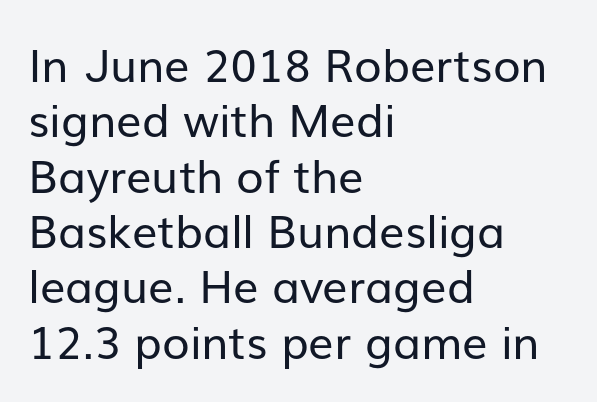
Q: Is the text bold? A: No.
Q: Is the text italic (slanted)? A: No, it is upright.
Q: Is the typeface a serif or a sans-serif typeface? A: Sans-serif.
Q: Is the text underlined? A: No.
Q: How is the paragraph aligned? A: Left-aligned.
Q: Is the spacing between letters normal or unusually wide? A: Normal.
Q: Width (condensed, normal, or wide)? A: Normal.
Q: Stroke contrast? A: Low.
Q: x-height? A: Medium.
Q: Monospaced? A: No.
